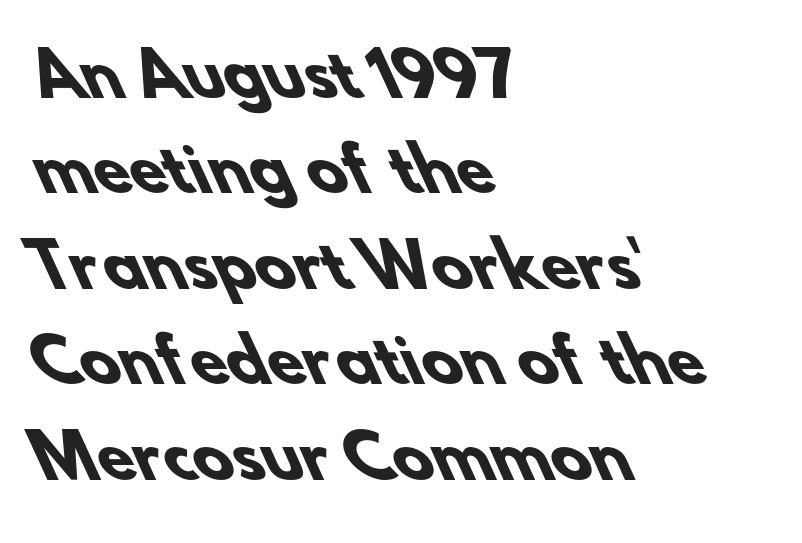
{"serif": "no", "bold": "yes", "weight": "heavy", "width": "normal", "stroke_contrast": "low", "x_height": "small", "monospaced": "no", "underline": "no", "align": "left", "line_spacing": "normal", "line_spacing_ratio": 1.59, "letter_spacing": "normal", "letter_spacing_em": 0.0, "glyph_px": 60}
